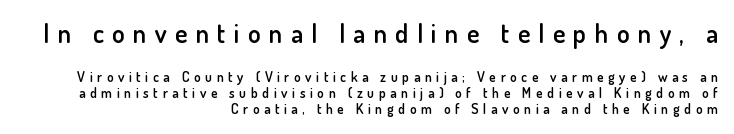
{"italic": "no", "bold": "semi", "underline": "no", "align": "right", "line_spacing": "tight", "line_spacing_ratio": 1.15, "letter_spacing": "wide", "letter_spacing_em": 0.32, "larger_block": "first", "size_ratio": 1.86, "glyph_px": 26}
